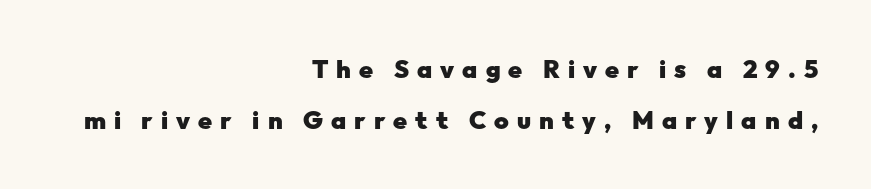
The image shows 25 px bold type, upright; set right-aligned, loose line spacing (2.04x), unusually wide letter spacing (+0.32 em), not underlined.
